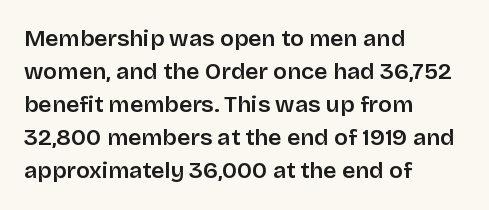
Default kerning and tracking; the words read as compact shapes. Quick note: interline space is typical. This rendering features lettering with no underline. Left-aligned paragraph, ragged on the right. The strokes are fattened partway — semibold, not bold. Italic: no, the glyphs are upright roman.
